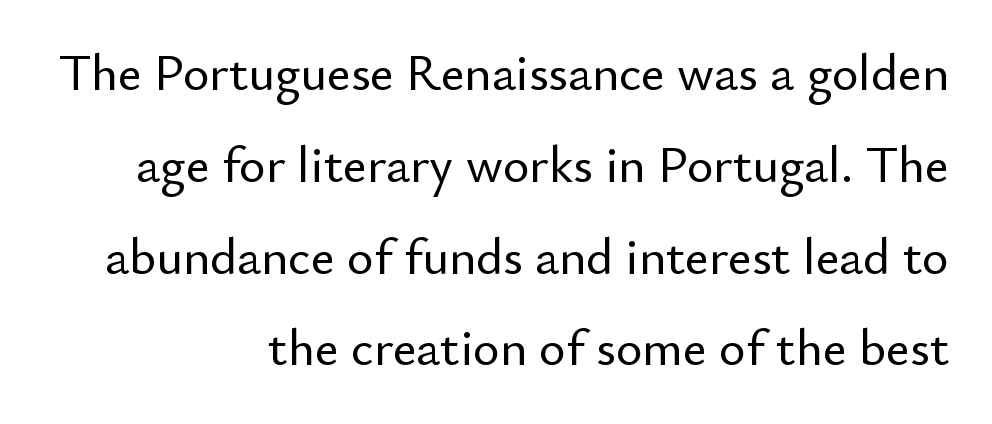
The image shows 51 px sans-serif type, upright; set right-aligned, line spacing 1.8x, normal letter spacing, not underlined; low stroke contrast and a small x-height.
